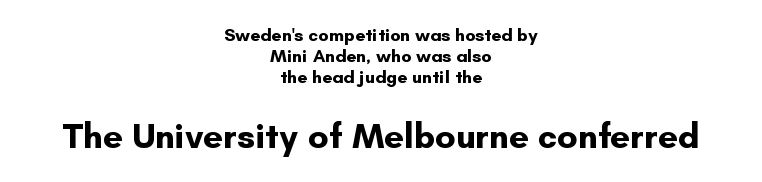
Q: Is the text bold? A: Yes.
Q: Is the text italic (slanted)? A: No, it is upright.
Q: Is the typeface a serif or a sans-serif typeface? A: Sans-serif.
Q: Is the text underlined? A: No.
Q: How is the paragraph aligned? A: Centered.
Q: Is the spacing between letters normal or unusually wide? A: Normal.
Q: Which block of text is set in a larger size, the first (top) or the second (bottom)? A: The second (bottom) one.
Q: Width (condensed, normal, or wide)? A: Normal.
Q: Stroke contrast? A: Low.
Q: x-height? A: Small.
Q: Monospaced? A: No.
